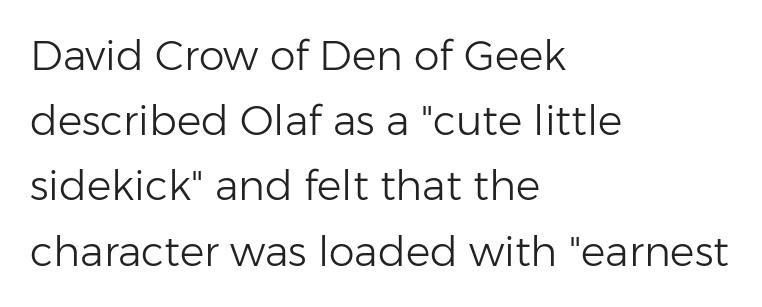
{"serif": "no", "italic": "no", "bold": "no", "weight": "light", "width": "normal", "stroke_contrast": "low", "x_height": "medium", "monospaced": "no", "underline": "no", "align": "left", "line_spacing": "normal", "line_spacing_ratio": 1.59, "letter_spacing": "normal", "letter_spacing_em": 0.0, "glyph_px": 41}
